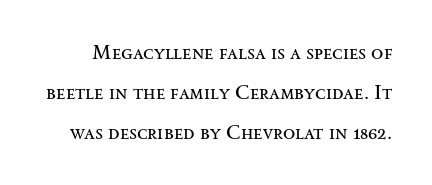
{"italic": "no", "bold": "no", "underline": "no", "line_spacing": "loose", "line_spacing_ratio": 2.01, "letter_spacing": "normal", "letter_spacing_em": 0.0, "glyph_px": 20}
